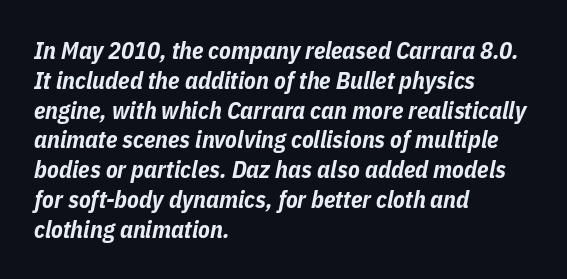
{"italic": "yes", "lean": "right", "slant_degrees": 11, "bold": "yes", "underline": "no", "align": "left", "line_spacing_ratio": 1.24, "letter_spacing": "normal", "letter_spacing_em": 0.0, "glyph_px": 24}
